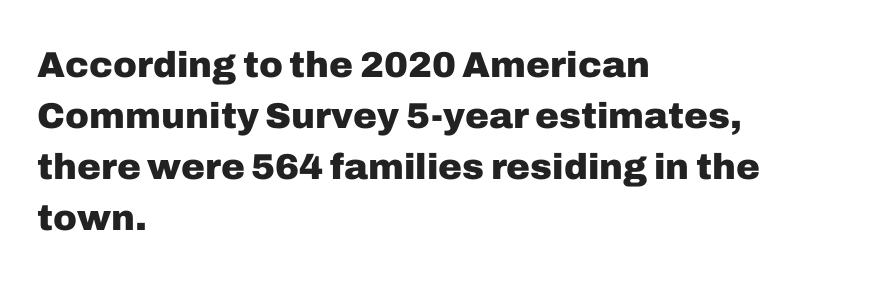
The image shows 36 px heavy sans-serif type, upright; set left-aligned, normal line spacing (1.42x), normal letter spacing, not underlined; low stroke contrast and a medium x-height.
